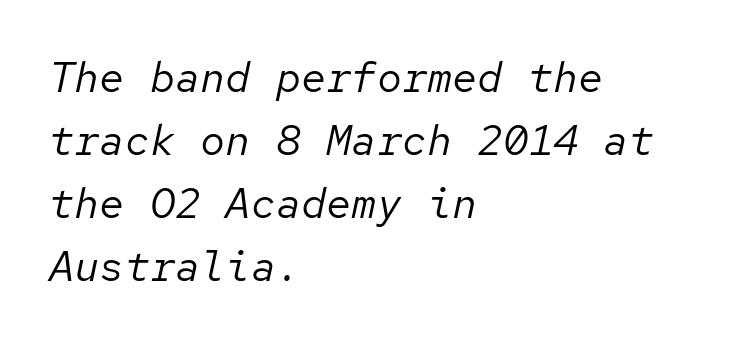
{"italic": "yes", "lean": "right", "slant_degrees": 12, "bold": "no", "weight": "regular", "width": "normal", "stroke_contrast": "low", "x_height": "medium", "monospaced": "yes", "underline": "no", "align": "left", "line_spacing": "normal", "line_spacing_ratio": 1.5, "letter_spacing": "normal", "letter_spacing_em": 0.0, "glyph_px": 42}
